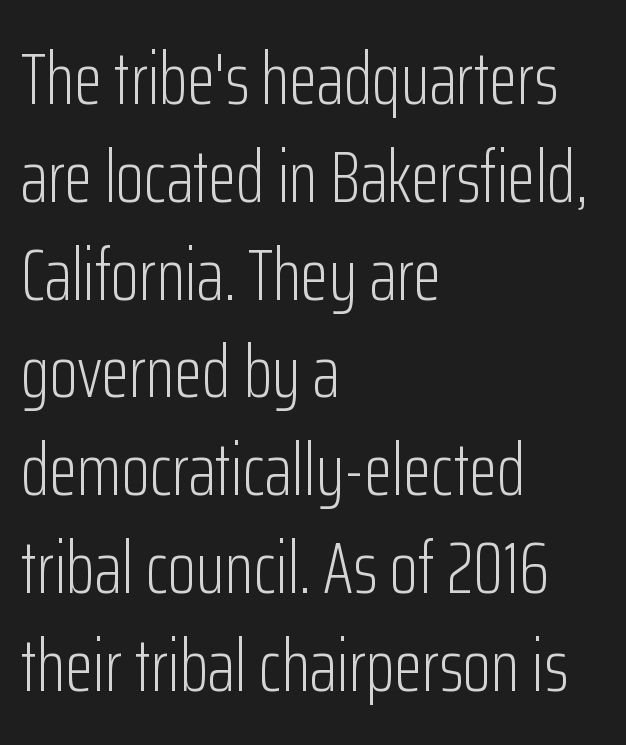
The image shows 73 px light, condensed sans-serif type, upright; set left-aligned, normal line spacing (1.34x), normal letter spacing, not underlined; low stroke contrast and a medium x-height.
